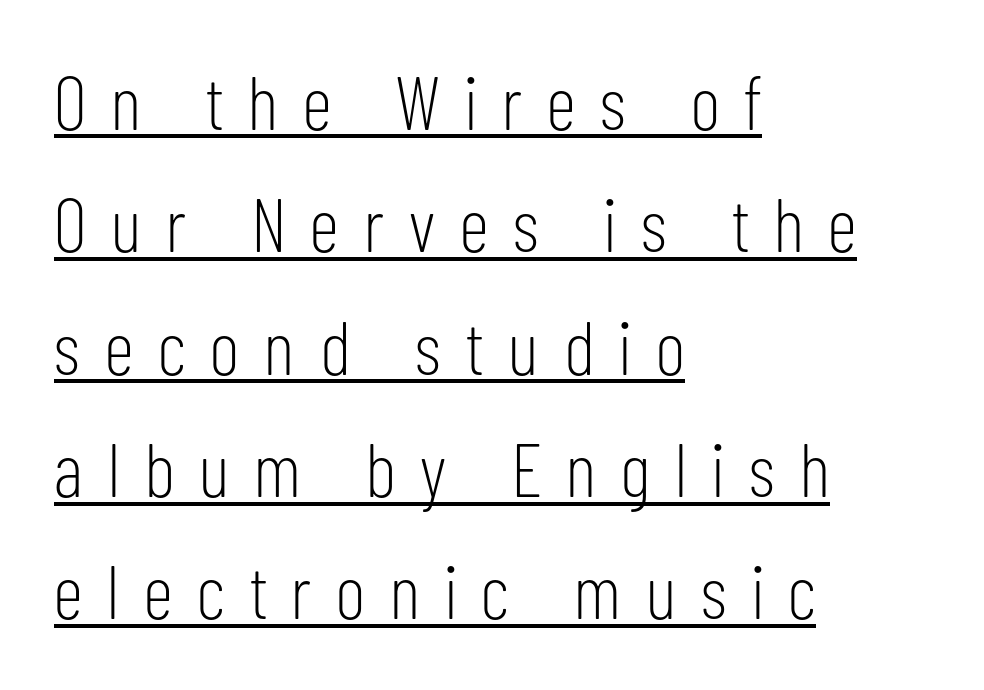
{"serif": "no", "italic": "no", "bold": "no", "weight": "light", "width": "condensed", "stroke_contrast": "low", "x_height": "medium", "monospaced": "no", "underline": "yes", "align": "left", "line_spacing": "normal", "line_spacing_ratio": 1.61, "letter_spacing": "wide", "letter_spacing_em": 0.33, "glyph_px": 76}
